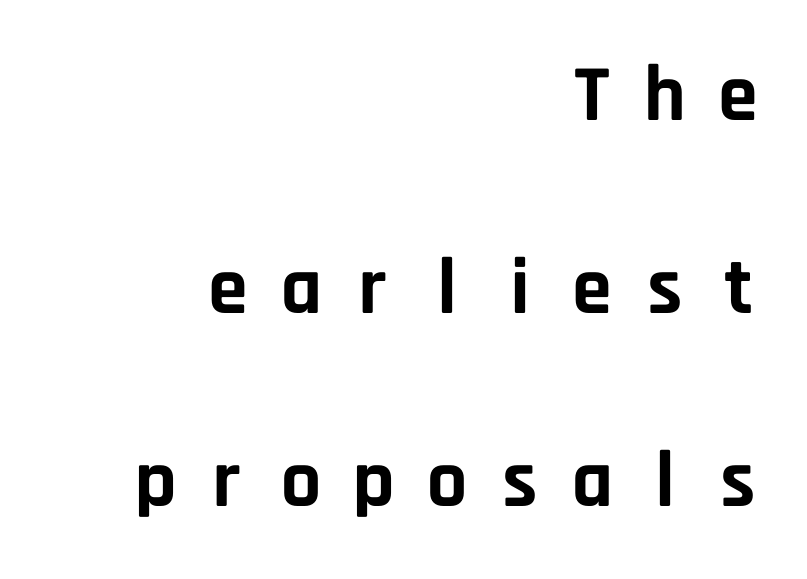
{"serif": "no", "italic": "no", "bold": "yes", "weight": "bold", "width": "normal", "stroke_contrast": "low", "x_height": "large", "monospaced": "yes", "underline": "no", "align": "right", "line_spacing": "loose", "line_spacing_ratio": 2.41, "letter_spacing": "wide", "letter_spacing_em": 0.31, "glyph_px": 80}
